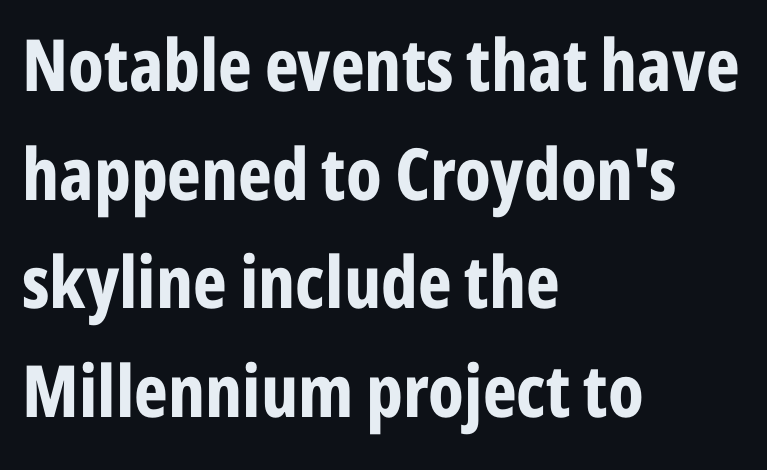
The image shows 72 px bold, condensed sans-serif type, upright; set left-aligned, normal line spacing (1.51x), normal letter spacing, not underlined; low stroke contrast and a medium x-height.
